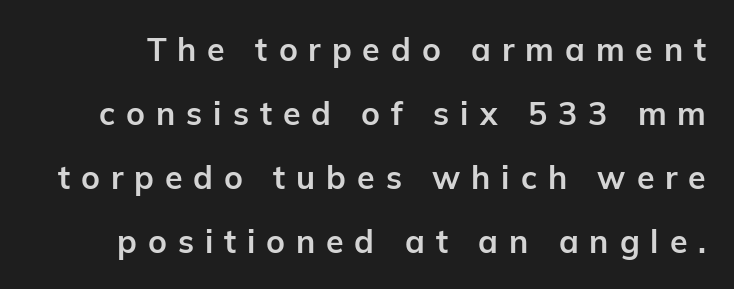
{"serif": "no", "italic": "no", "bold": "yes", "weight": "bold", "width": "normal", "stroke_contrast": "low", "x_height": "medium", "monospaced": "no", "underline": "no", "line_spacing": "loose", "line_spacing_ratio": 2.0, "letter_spacing": "wide", "letter_spacing_em": 0.34, "glyph_px": 32}
